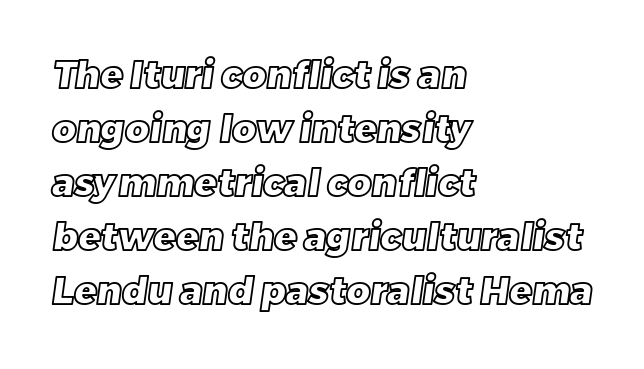
{"width": "normal", "x_height": "large", "monospaced": "no", "underline": "no", "align": "left", "line_spacing": "normal", "line_spacing_ratio": 1.46, "letter_spacing": "normal", "letter_spacing_em": 0.0, "glyph_px": 37}
